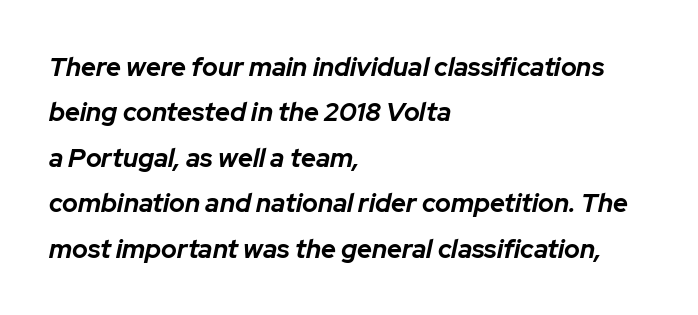
{"italic": "yes", "lean": "right", "slant_degrees": 12, "bold": "yes", "underline": "no", "align": "left", "line_spacing_ratio": 1.75, "letter_spacing": "normal", "letter_spacing_em": 0.0, "glyph_px": 26}
